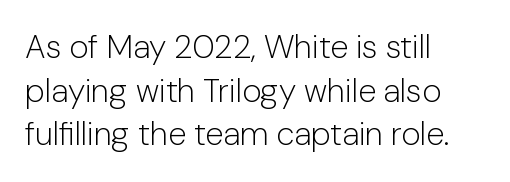
The image shows 33 px light sans-serif type, upright; set left-aligned, normal line spacing (1.32x), normal letter spacing, not underlined; low stroke contrast and a medium x-height.
